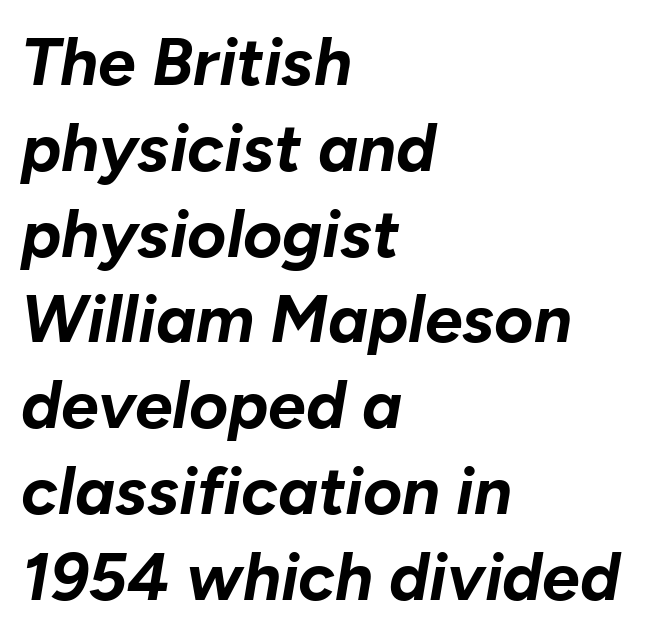
This sample has the flowing, uneven cadence of proportional lettering. One-word summary of the alignment: left. The typography opts for an oblique posture over an upright one. The string is rendered with underlining switched off.
